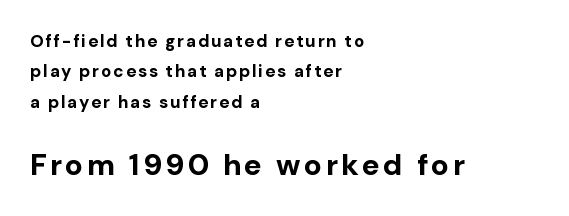
The font family rendered here belongs to the sans-serif group. The words here are not underlined. Thick stems and heavy bowls — unmistakably bold. A classic flush-left, rag-right setting is used for this passage.
